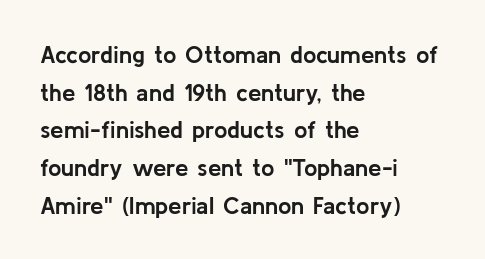
The image shows 24 px bold type, upright; set left-aligned, normal line spacing (1.57x), normal letter spacing, not underlined.
